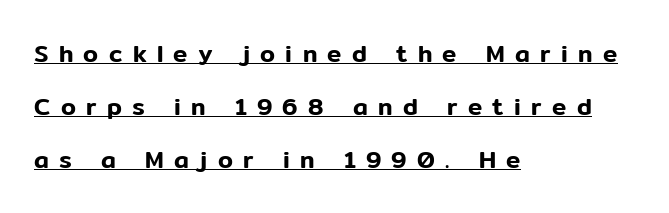
Q: Is the text italic (slanted)? A: No, it is upright.
Q: Is the text underlined? A: Yes.
Q: How is the paragraph aligned? A: Left-aligned.
Q: Is the spacing between letters normal or unusually wide? A: Unusually wide.
Q: Is the spacing between lines tight, normal or loose? A: Loose.
